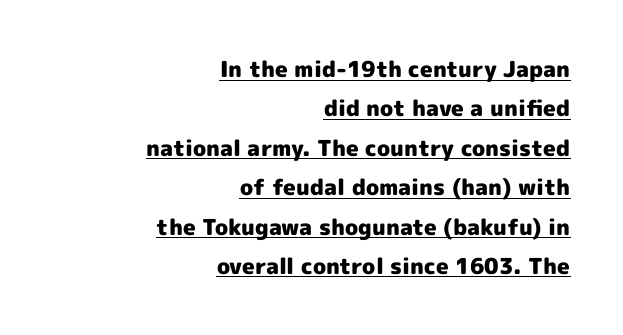
{"italic": "no", "bold": "yes", "underline": "yes", "align": "right", "line_spacing_ratio": 1.79, "letter_spacing": "normal", "letter_spacing_em": 0.0, "glyph_px": 22}
